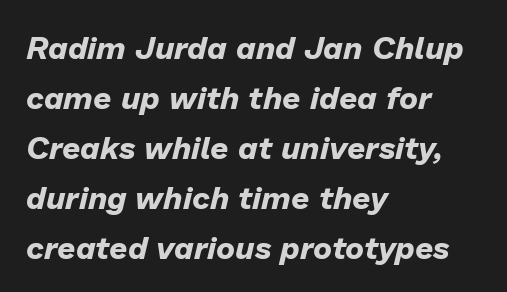
{"italic": "yes", "lean": "right", "slant_degrees": 13, "bold": "yes", "weight": "bold", "width": "normal", "stroke_contrast": "low", "x_height": "medium", "monospaced": "no", "underline": "no", "align": "left", "line_spacing": "normal", "line_spacing_ratio": 1.56, "letter_spacing": "normal", "letter_spacing_em": 0.0, "glyph_px": 32}
